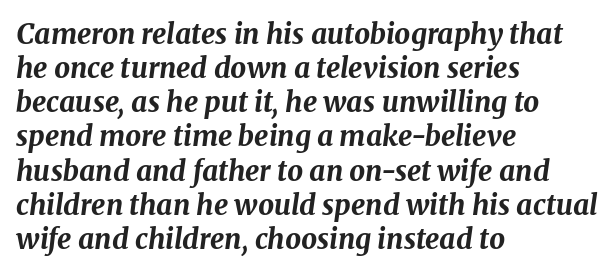
The image shows 28 px bold type, italic (leaning right); set left-aligned, line spacing 1.22x, normal letter spacing, not underlined; medium stroke contrast and a medium x-height.
